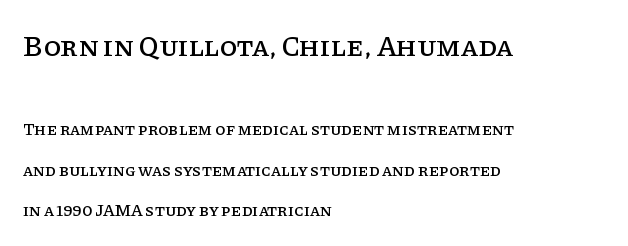
Q: Is the text italic (slanted)? A: No, it is upright.
Q: Is the typeface a serif or a sans-serif typeface? A: Serif.
Q: Is the text underlined? A: No.
Q: How is the paragraph aligned? A: Left-aligned.
Q: Is the spacing between letters normal or unusually wide? A: Normal.
Q: Is the spacing between lines tight, normal or loose? A: Loose.
Q: Which block of text is set in a larger size, the first (top) or the second (bottom)? A: The first (top) one.
Q: Width (condensed, normal, or wide)? A: Normal.
Q: Stroke contrast? A: Low.
Q: x-height? A: Large.
Q: Monospaced? A: No.
